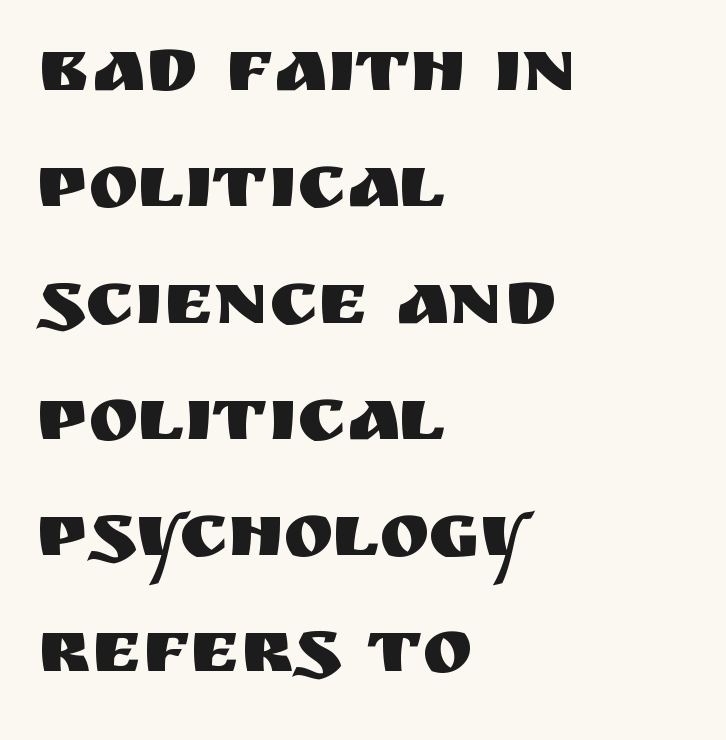
{"serif": "no", "italic": "no", "width": "normal", "stroke_contrast": "medium", "x_height": "large", "monospaced": "no", "underline": "no", "align": "left", "line_spacing": "normal", "line_spacing_ratio": 1.53, "letter_spacing": "normal", "letter_spacing_em": 0.0, "glyph_px": 76}
